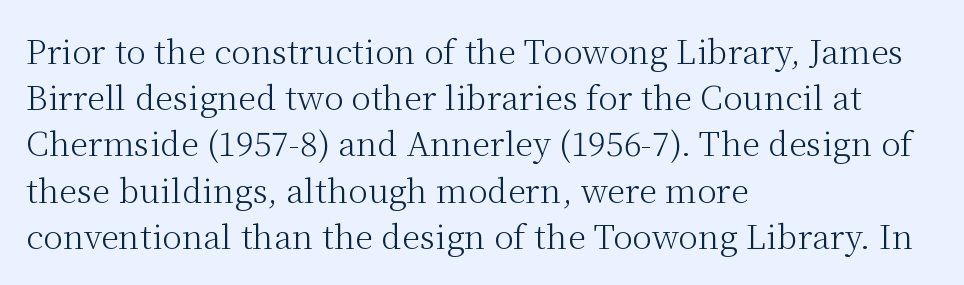
{"serif": "yes", "italic": "no", "bold": "no", "weight": "light", "width": "normal", "stroke_contrast": "medium", "x_height": "medium", "monospaced": "no", "underline": "no", "align": "left", "line_spacing": "normal", "line_spacing_ratio": 1.4, "letter_spacing": "normal", "letter_spacing_em": 0.0, "glyph_px": 33}
